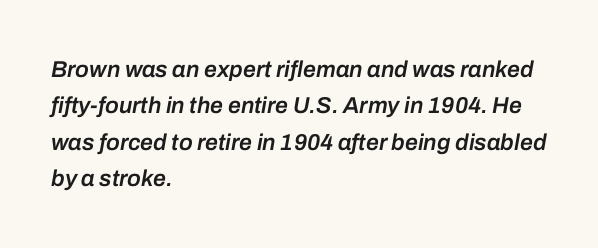
Q: Is the text bold? A: Semi-bold.
Q: Is the text italic (slanted)? A: Yes, it leans right by about 10 degrees.
Q: Is the text underlined? A: No.
Q: How is the paragraph aligned? A: Left-aligned.
Q: Is the spacing between letters normal or unusually wide? A: Normal.
Q: Is the spacing between lines tight, normal or loose? A: Normal.
